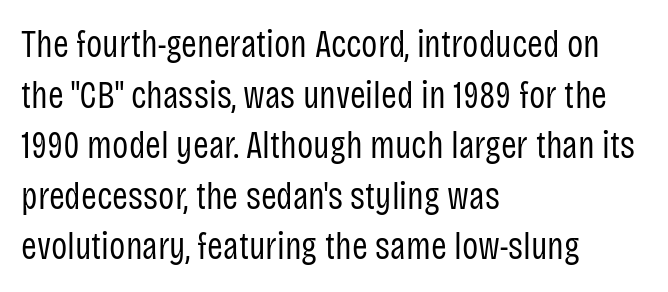
{"serif": "no", "italic": "no", "bold": "no", "weight": "regular", "width": "condensed", "stroke_contrast": "low", "x_height": "large", "monospaced": "no", "underline": "no", "align": "left", "line_spacing": "normal", "line_spacing_ratio": 1.33, "letter_spacing": "normal", "letter_spacing_em": 0.0, "glyph_px": 38}
